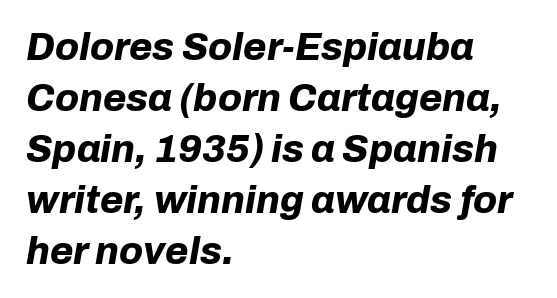
The image shows 38 px bold type, italic (leaning right); set left-aligned, normal line spacing (1.34x), normal letter spacing, not underlined; low stroke contrast and a medium x-height.
